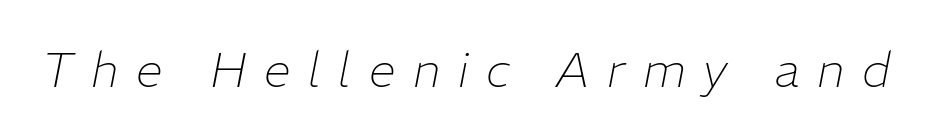
Glyph-to-glyph distance is far greater than everyday printed text. A typesetter would call this proportional, since set widths differ per character. Counters stay open thanks to moderate or lighter strokes. Tall strokes in this sample are angled rather than plumb. Lines of text with bare space underneath.
